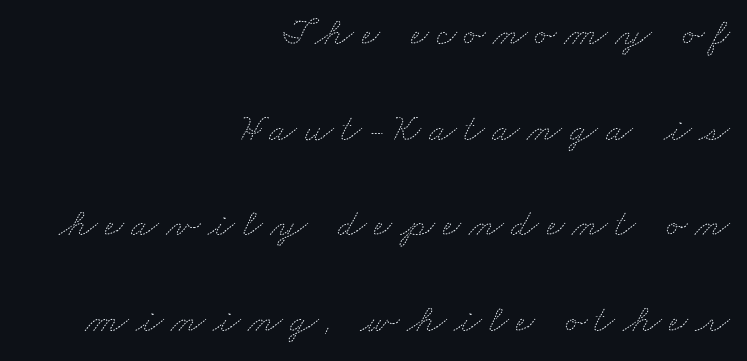
The image shows 40 px thin, wide type; set right-aligned, loose line spacing (2.39x), not underlined; medium stroke contrast and a small x-height.
